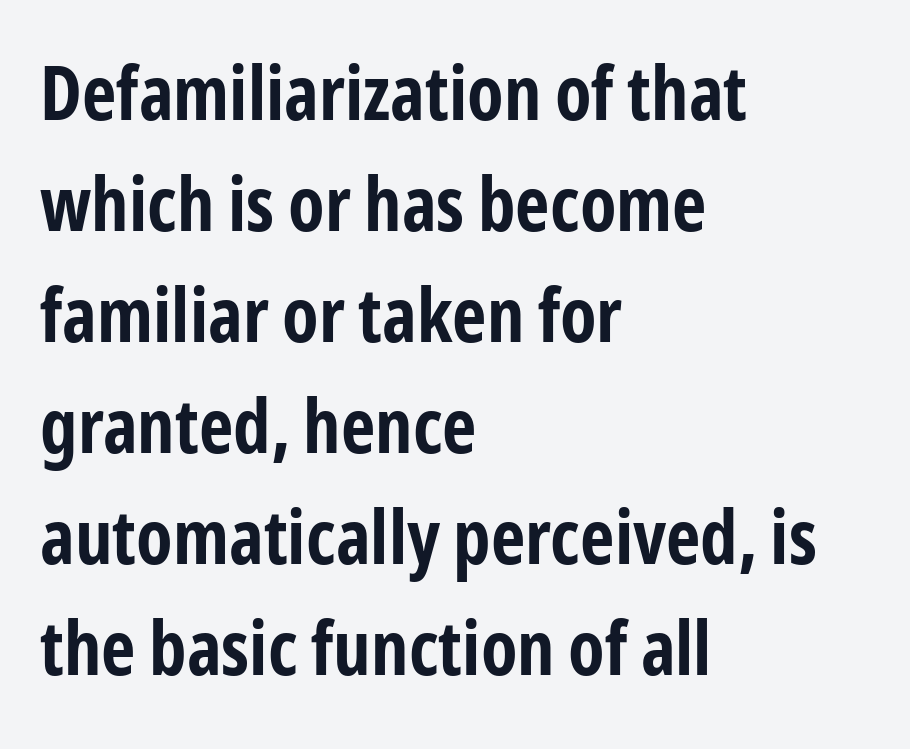
Q: Is the text bold? A: Yes.
Q: Is the text italic (slanted)? A: No, it is upright.
Q: Is the typeface a serif or a sans-serif typeface? A: Sans-serif.
Q: Is the text underlined? A: No.
Q: How is the paragraph aligned? A: Left-aligned.
Q: Is the spacing between letters normal or unusually wide? A: Normal.
Q: Is the spacing between lines tight, normal or loose? A: Normal.
Q: Width (condensed, normal, or wide)? A: Condensed.
Q: Stroke contrast? A: Low.
Q: x-height? A: Medium.
Q: Monospaced? A: No.
